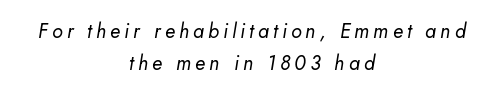
Q: Is the text bold? A: No.
Q: Is the text italic (slanted)? A: Yes, it leans right by about 5 degrees.
Q: Is the text underlined? A: No.
Q: How is the paragraph aligned? A: Centered.
Q: Is the spacing between letters normal or unusually wide? A: Unusually wide.
Q: Is the spacing between lines tight, normal or loose? A: Normal.
